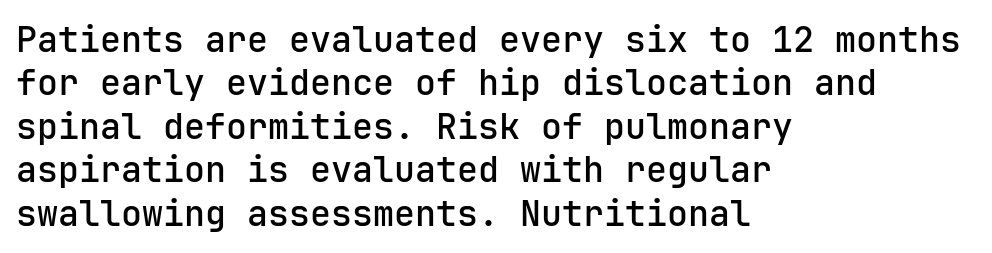
The image shows 35 px sans-serif type, upright, monospaced; set left-aligned, line spacing 1.24x, normal letter spacing, not underlined; low stroke contrast and a medium x-height.
